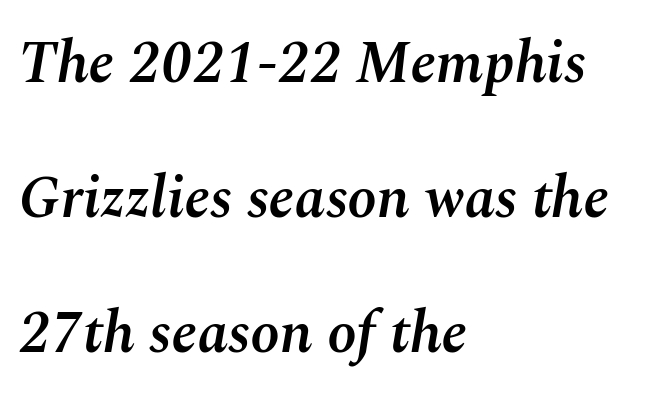
{"italic": "yes", "lean": "right", "slant_degrees": 10, "bold": "semi", "weight": "semibold", "width": "normal", "stroke_contrast": "medium", "x_height": "medium", "monospaced": "no", "underline": "no", "align": "left", "line_spacing": "loose", "line_spacing_ratio": 2.29, "letter_spacing": "normal", "letter_spacing_em": 0.0, "glyph_px": 59}
